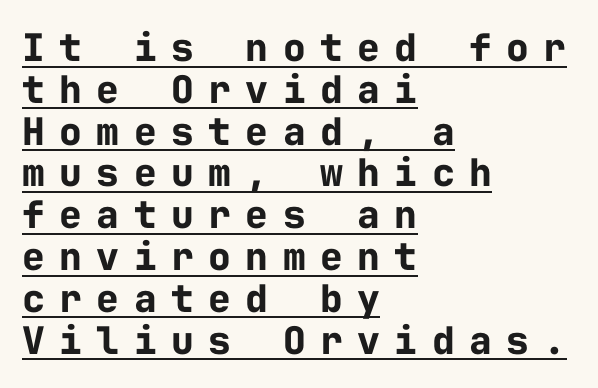
The image shows 38 px bold sans-serif type, upright, monospaced; set left-aligned, tight line spacing (1.1x), unusually wide letter spacing (+0.38 em), underlined; low stroke contrast and a medium x-height.
